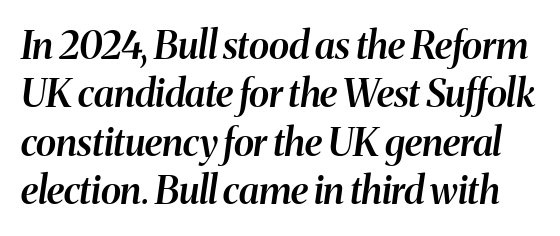
The image shows 38 px semibold type, italic (leaning right); set normal line spacing (1.27x), normal letter spacing, not underlined; medium stroke contrast and a medium x-height.
